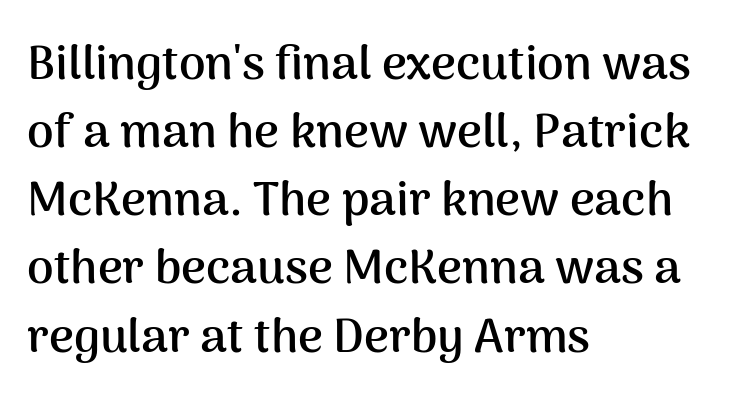
The image shows 48 px semibold sans-serif type, upright; set left-aligned, normal line spacing (1.42x), normal letter spacing, not underlined; medium stroke contrast and a medium x-height.
